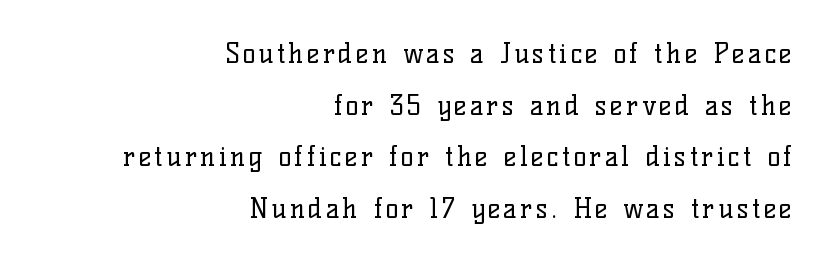
Q: Is the text bold? A: No.
Q: Is the text italic (slanted)? A: No, it is upright.
Q: Is the text underlined? A: No.
Q: How is the paragraph aligned? A: Right-aligned.
Q: Is the spacing between lines tight, normal or loose? A: Loose.
